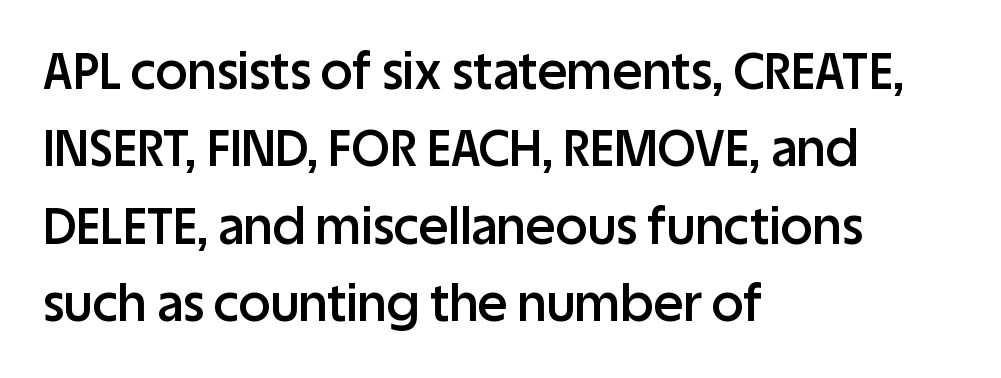
The image shows 50 px semibold sans-serif type, upright; set left-aligned, normal line spacing (1.55x), normal letter spacing, not underlined; low stroke contrast and a large x-height.
